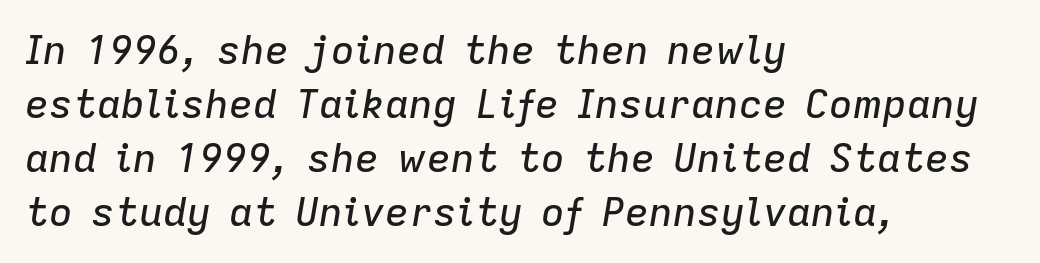
The image shows 40 px text type, italic (leaning right); set left-aligned, normal line spacing (1.35x), normal letter spacing, not underlined; low stroke contrast and a medium x-height.
